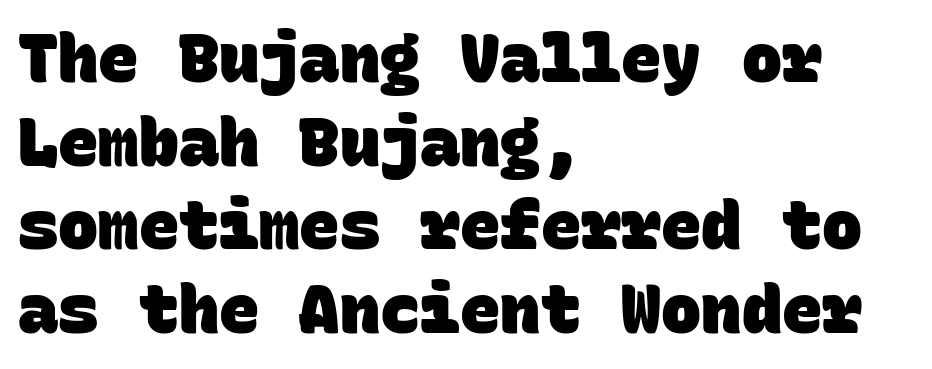
Q: Is the text bold? A: Yes.
Q: Is the typeface a serif or a sans-serif typeface? A: Sans-serif.
Q: Is the text underlined? A: No.
Q: How is the paragraph aligned? A: Left-aligned.
Q: Is the spacing between letters normal or unusually wide? A: Normal.
Q: Is the spacing between lines tight, normal or loose? A: Normal.
Q: Width (condensed, normal, or wide)? A: Normal.
Q: Stroke contrast? A: Low.
Q: x-height? A: Large.
Q: Monospaced? A: Yes.
